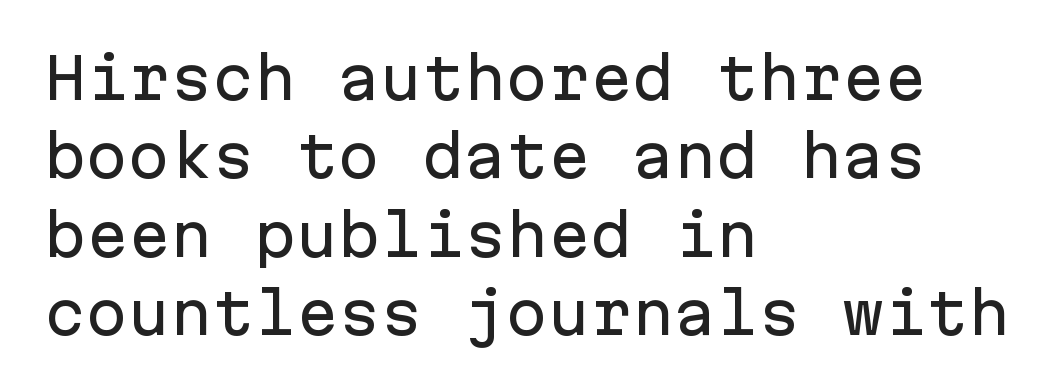
The image shows 56 px sans-serif type, upright, monospaced; set left-aligned, normal line spacing (1.4x), normal letter spacing, not underlined; low stroke contrast and a medium x-height.
